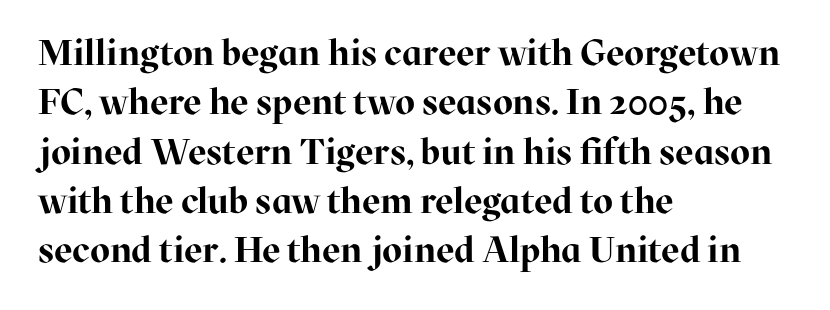
The image shows 36 px bold serif type, upright; set left-aligned, normal line spacing (1.37x), normal letter spacing, not underlined; high stroke contrast and a medium x-height.
